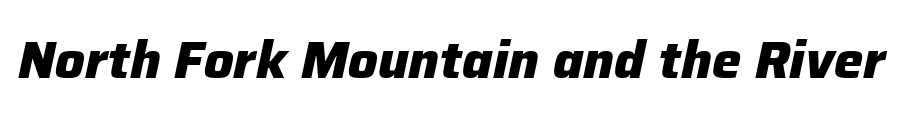
You can tell it's italic because the verticals aren't actually vertical. Tracking value appears to be zero — textbook default spacing. These lines are rendered in a variable-pitch font. Rule under the text: the space is simply empty.
